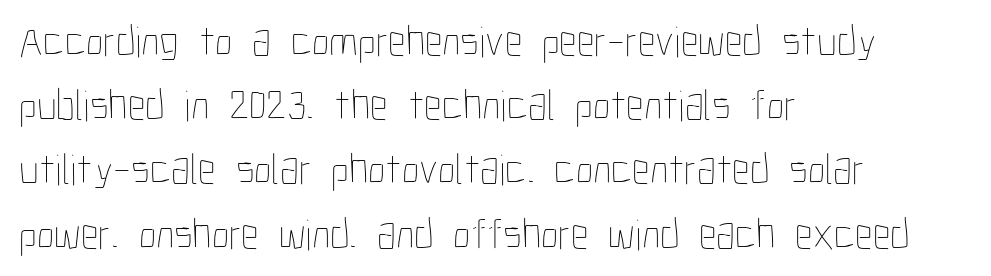
Q: Is the text bold? A: No.
Q: Is the text italic (slanted)? A: No, it is upright.
Q: Is the text underlined? A: No.
Q: How is the paragraph aligned? A: Left-aligned.
Q: Is the spacing between letters normal or unusually wide? A: Normal.
Q: Is the spacing between lines tight, normal or loose? A: Normal.
Q: Width (condensed, normal, or wide)? A: Condensed.
Q: Stroke contrast? A: Low.
Q: x-height? A: Medium.
Q: Monospaced? A: No.
